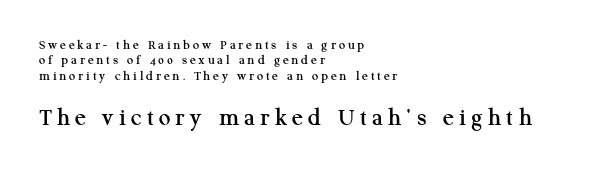
Does the copy run flush right? No — it runs flush left. Decoration check: the copy has no underline. Vertically, the passage feels compressed, each row crowding the next. The tracking reads as deliberately expanded to a designer's eye. Size contrast runs from small at the top to large at the bottom. This is roman type, the default non-slanted kind.
